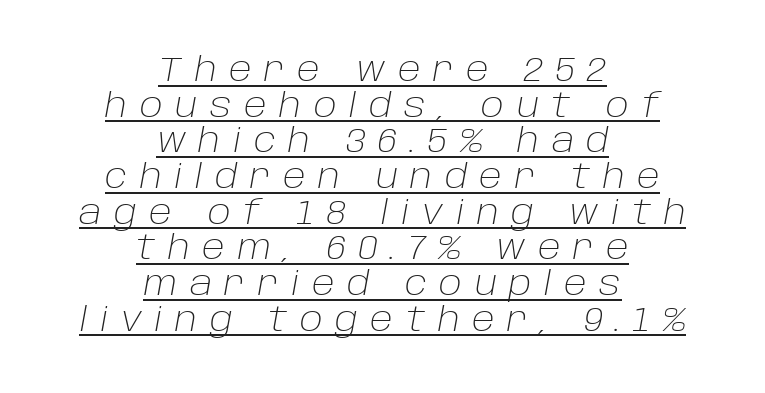
{"italic": "yes", "lean": "right", "slant_degrees": 10, "bold": "no", "weight": "light", "width": "normal", "stroke_contrast": "low", "x_height": "large", "monospaced": "no", "underline": "yes", "align": "center", "line_spacing": "tight", "line_spacing_ratio": 1.05, "letter_spacing": "wide", "letter_spacing_em": 0.37, "glyph_px": 34}
